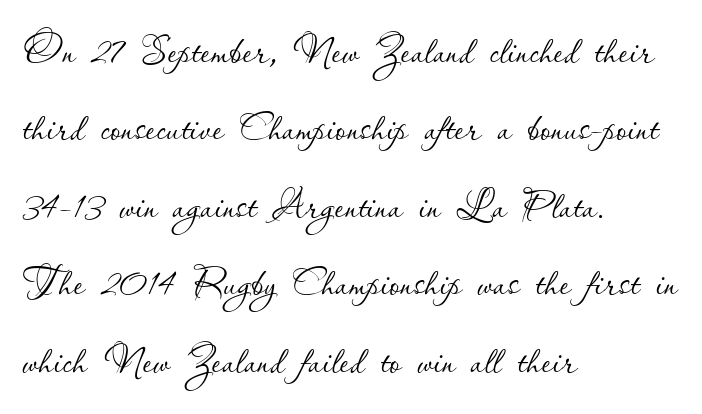
The image shows 52 px thin type; set left-aligned, normal line spacing (1.49x), normal letter spacing, not underlined; low stroke contrast and a small x-height.
